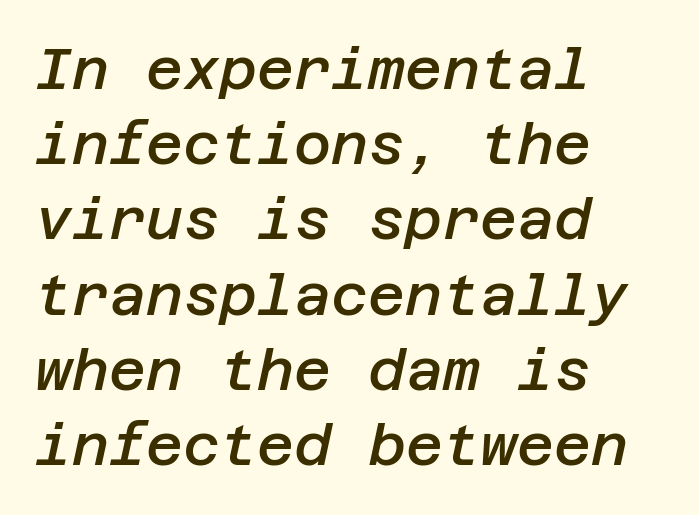
Q: Is the text bold? A: Semi-bold.
Q: Is the text italic (slanted)? A: Yes, it leans right by about 12 degrees.
Q: Is the text underlined? A: No.
Q: How is the paragraph aligned? A: Left-aligned.
Q: Is the spacing between letters normal or unusually wide? A: Normal.
Q: Is the spacing between lines tight, normal or loose? A: Normal.
Q: Width (condensed, normal, or wide)? A: Normal.
Q: Stroke contrast? A: Low.
Q: x-height? A: Large.
